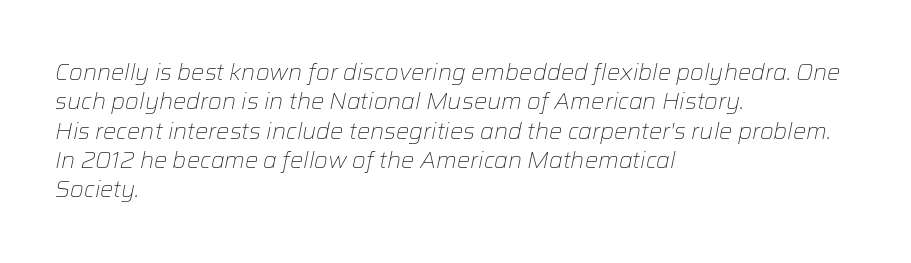
{"italic": "yes", "lean": "right", "slant_degrees": 12, "bold": "no", "underline": "no", "align": "left", "line_spacing": "normal", "line_spacing_ratio": 1.33, "letter_spacing": "normal", "letter_spacing_em": 0.0, "glyph_px": 22}
